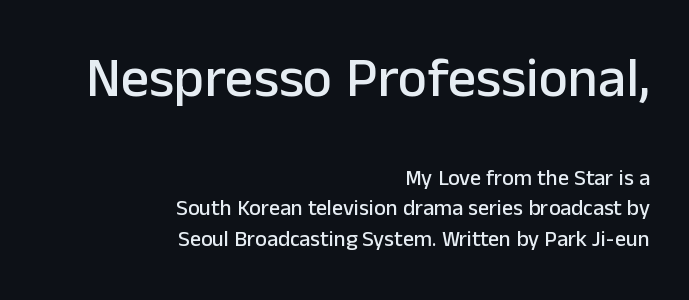
The image shows 56 px sans-serif type, upright; set right-aligned, normal line spacing (1.39x), normal letter spacing, not underlined; the first (top) block is 2.55x larger; low stroke contrast and a medium x-height.
